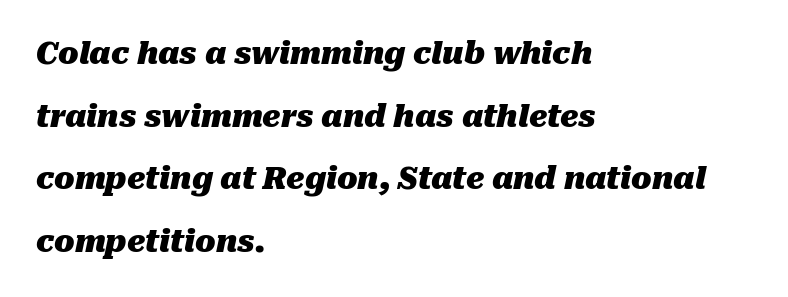
Q: Is the text bold? A: Yes.
Q: Is the text italic (slanted)? A: Yes, it leans right by about 10 degrees.
Q: Is the text underlined? A: No.
Q: How is the paragraph aligned? A: Left-aligned.
Q: Is the spacing between letters normal or unusually wide? A: Normal.
Q: Is the spacing between lines tight, normal or loose? A: Loose.
Q: Width (condensed, normal, or wide)? A: Normal.
Q: Stroke contrast? A: Medium.
Q: x-height? A: Medium.
Q: Monospaced? A: No.
